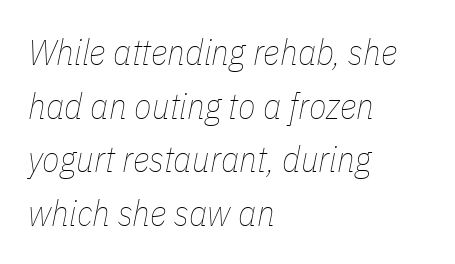
The image shows 36 px thin, condensed type, italic (leaning right); set left-aligned, normal line spacing (1.49x), normal letter spacing, not underlined; low stroke contrast and a medium x-height.
